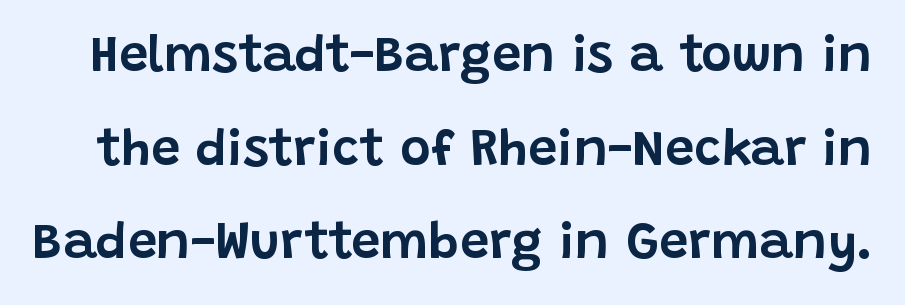
Only glyphs here, with clear space below each row. The face used here is proportionally spaced, like ordinary book or web type. This sample uses an upright cut, with every glyph sitting square on the baseline. The typeface chosen for these lines omits serifs. Here the glyphs are tracked normally, forming tight word shapes.
